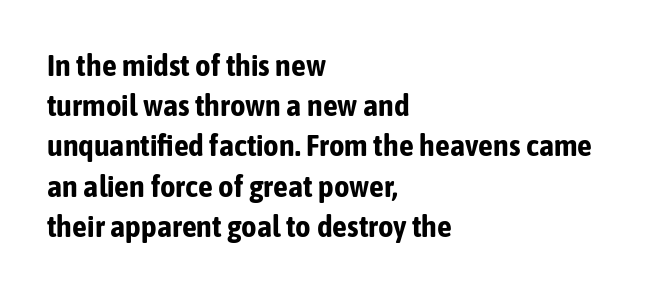
Q: Is the text bold? A: Yes.
Q: Is the text italic (slanted)? A: No, it is upright.
Q: Is the typeface a serif or a sans-serif typeface? A: Sans-serif.
Q: Is the text underlined? A: No.
Q: How is the paragraph aligned? A: Left-aligned.
Q: Is the spacing between letters normal or unusually wide? A: Normal.
Q: Is the spacing between lines tight, normal or loose? A: Normal.
Q: Width (condensed, normal, or wide)? A: Condensed.
Q: Stroke contrast? A: Low.
Q: x-height? A: Medium.
Q: Monospaced? A: No.
